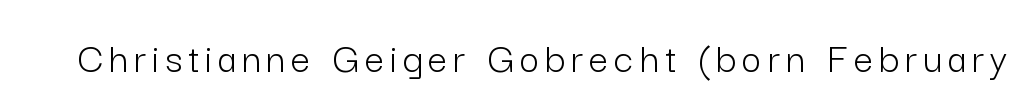
The image shows 43 px light sans-serif type, upright; set not underlined; low stroke contrast and a medium x-height.
